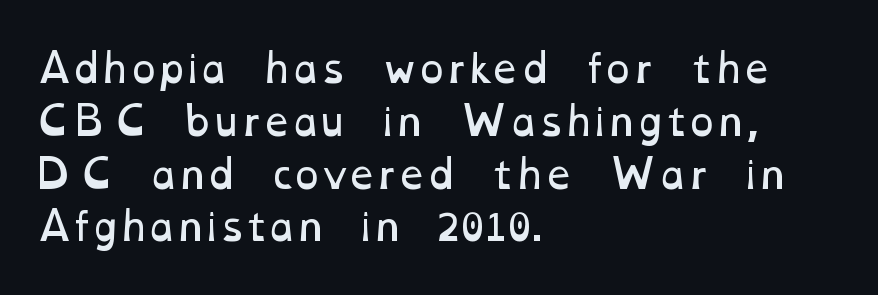
{"bold": "no", "weight": "regular", "width": "wide", "stroke_contrast": "low", "x_height": "medium", "monospaced": "no", "underline": "no", "align": "left", "line_spacing": "normal", "line_spacing_ratio": 1.39, "letter_spacing": "normal", "letter_spacing_em": 0.0, "glyph_px": 38}
